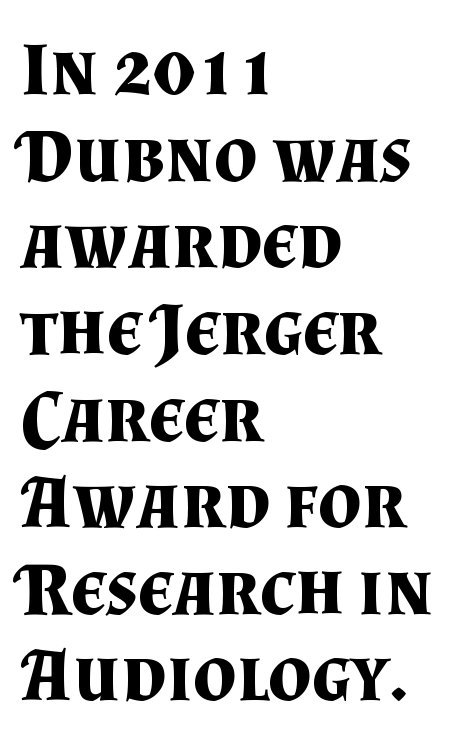
{"serif": "yes", "italic": "no", "bold": "yes", "weight": "bold", "width": "normal", "stroke_contrast": "medium", "x_height": "small", "monospaced": "no", "underline": "no", "align": "left", "line_spacing": "tight", "line_spacing_ratio": 1.14, "letter_spacing": "normal", "letter_spacing_em": 0.0, "glyph_px": 76}
